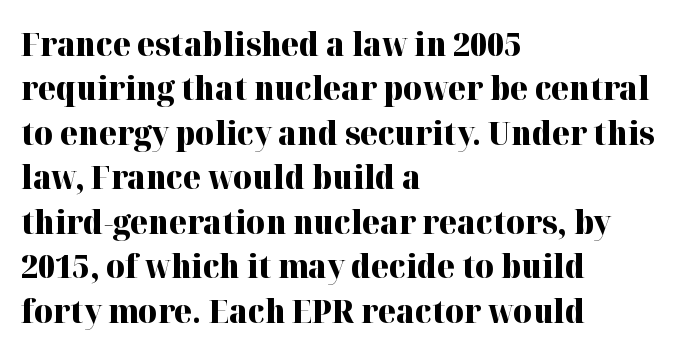
{"serif": "yes", "italic": "no", "bold": "yes", "weight": "heavy", "width": "normal", "stroke_contrast": "high", "x_height": "medium", "monospaced": "no", "underline": "no", "align": "left", "line_spacing": "normal", "line_spacing_ratio": 1.39, "letter_spacing": "normal", "letter_spacing_em": 0.0, "glyph_px": 32}
